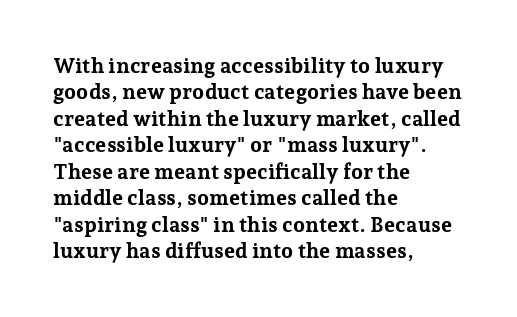
The image shows 21 px bold type, upright; set left-aligned, normal line spacing (1.26x), normal letter spacing, not underlined.
